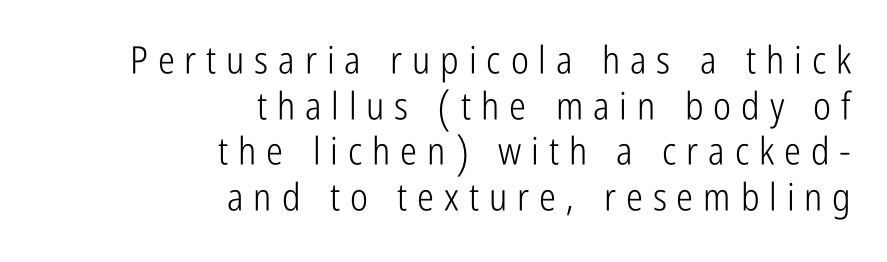
The axis of the letterforms is exactly vertical. The letters carry no serifs — their stems end cleanly without finishing strokes. The letters advance in unequal steps, a hallmark of proportional type. The rag falls on the left side of this text block. Descender tails drop into unmarked territory. Heft: none added — not bold.
